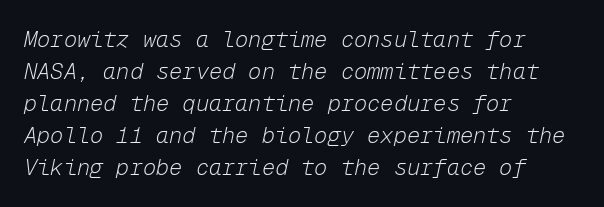
Q: Is the text bold? A: No.
Q: Is the text italic (slanted)? A: Yes, it leans right by about 12 degrees.
Q: Is the text underlined? A: No.
Q: How is the paragraph aligned? A: Left-aligned.
Q: Is the spacing between letters normal or unusually wide? A: Normal.
Q: Is the spacing between lines tight, normal or loose? A: Normal.
